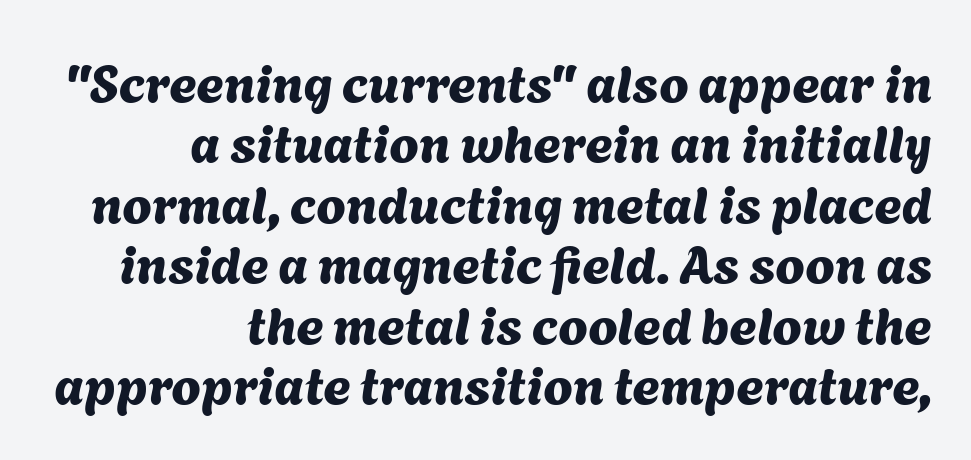
{"serif": "no", "width": "normal", "stroke_contrast": "medium", "x_height": "medium", "monospaced": "no", "underline": "no", "align": "right", "line_spacing": "tight", "line_spacing_ratio": 1.14, "letter_spacing": "normal", "letter_spacing_em": 0.0, "glyph_px": 53}
